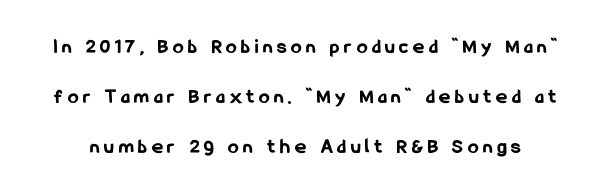
{"italic": "no", "bold": "yes", "underline": "no", "line_spacing": "loose", "line_spacing_ratio": 2.39, "letter_spacing": "wide", "letter_spacing_em": 0.23, "glyph_px": 21}
